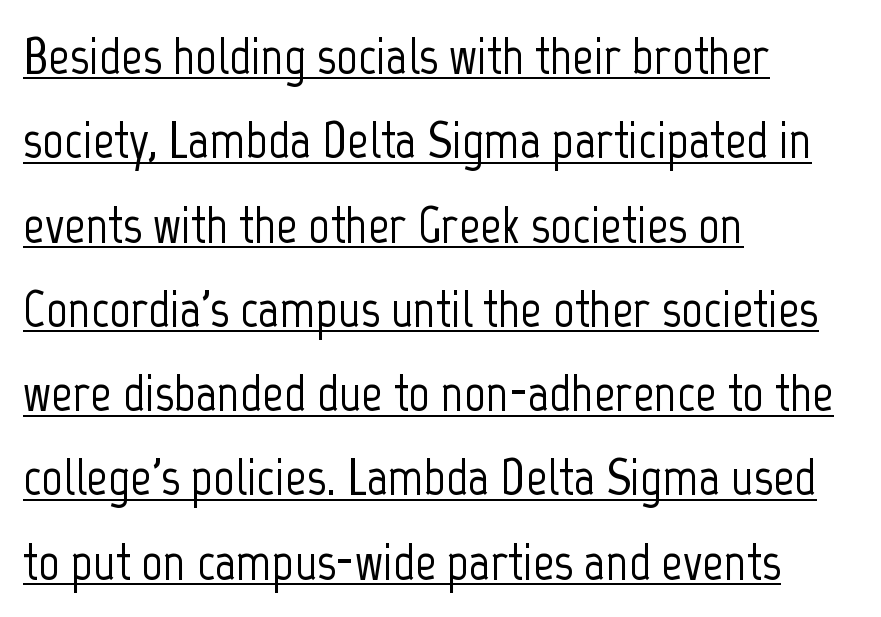
{"serif": "no", "italic": "no", "width": "condensed", "stroke_contrast": "low", "x_height": "medium", "monospaced": "no", "underline": "yes", "align": "left", "line_spacing": "normal", "line_spacing_ratio": 1.59, "letter_spacing": "normal", "letter_spacing_em": 0.0, "glyph_px": 53}
